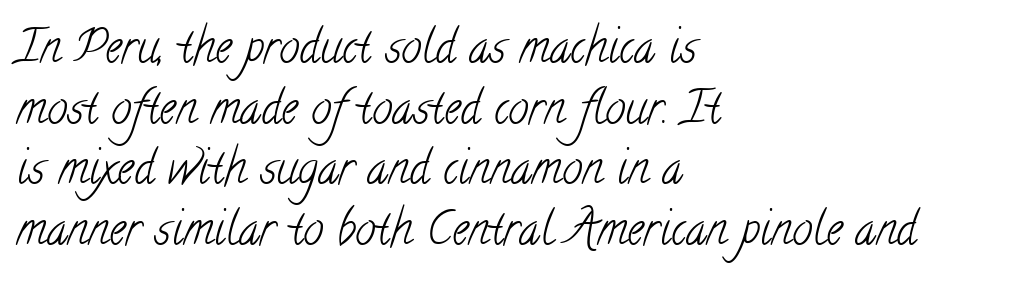
The image shows 46 px light, condensed type; set left-aligned, normal line spacing (1.32x), normal letter spacing, not underlined; low stroke contrast and a small x-height.
